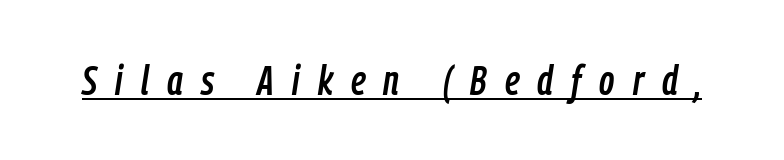
{"italic": "yes", "lean": "right", "slant_degrees": 9, "width": "condensed", "stroke_contrast": "low", "x_height": "medium", "monospaced": "no", "underline": "yes", "letter_spacing": "wide", "letter_spacing_em": 0.44, "glyph_px": 41}
